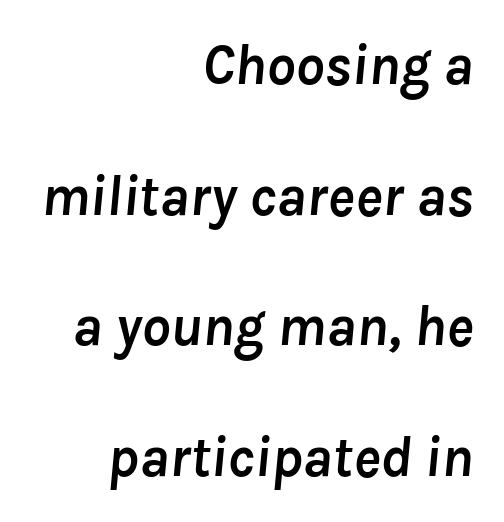
Q: Is the text bold? A: Yes.
Q: Is the text italic (slanted)? A: Yes, it leans right by about 8 degrees.
Q: Is the text underlined? A: No.
Q: How is the paragraph aligned? A: Right-aligned.
Q: Is the spacing between letters normal or unusually wide? A: Normal.
Q: Is the spacing between lines tight, normal or loose? A: Loose.
Q: Width (condensed, normal, or wide)? A: Normal.
Q: Stroke contrast? A: Low.
Q: x-height? A: Medium.
Q: Monospaced? A: No.
